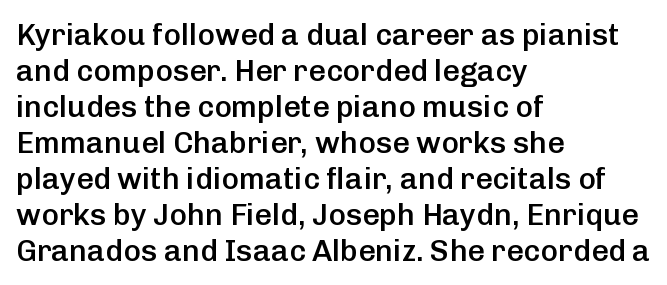
Q: Is the text bold? A: Semi-bold.
Q: Is the text italic (slanted)? A: No, it is upright.
Q: Is the typeface a serif or a sans-serif typeface? A: Sans-serif.
Q: Is the text underlined? A: No.
Q: How is the paragraph aligned? A: Left-aligned.
Q: Is the spacing between letters normal or unusually wide? A: Normal.
Q: Width (condensed, normal, or wide)? A: Normal.
Q: Stroke contrast? A: Low.
Q: x-height? A: Medium.
Q: Monospaced? A: No.
